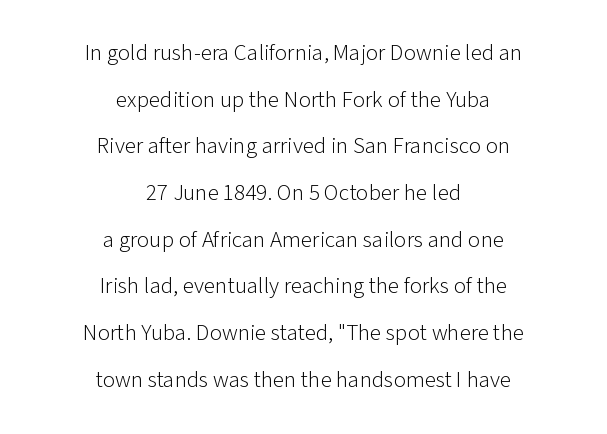
Q: Is the text bold? A: No.
Q: Is the text italic (slanted)? A: No, it is upright.
Q: Is the text underlined? A: No.
Q: How is the paragraph aligned? A: Centered.
Q: Is the spacing between letters normal or unusually wide? A: Normal.
Q: Is the spacing between lines tight, normal or loose? A: Loose.
